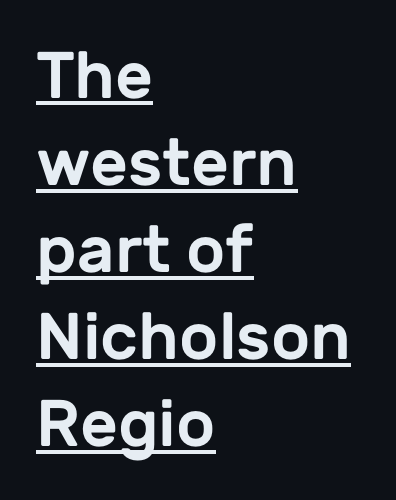
Q: Is the text italic (slanted)? A: No, it is upright.
Q: Is the typeface a serif or a sans-serif typeface? A: Sans-serif.
Q: Is the text underlined? A: Yes.
Q: How is the paragraph aligned? A: Left-aligned.
Q: Is the spacing between letters normal or unusually wide? A: Normal.
Q: Is the spacing between lines tight, normal or loose? A: Normal.
Q: Width (condensed, normal, or wide)? A: Normal.
Q: Stroke contrast? A: Low.
Q: x-height? A: Medium.
Q: Monospaced? A: No.
